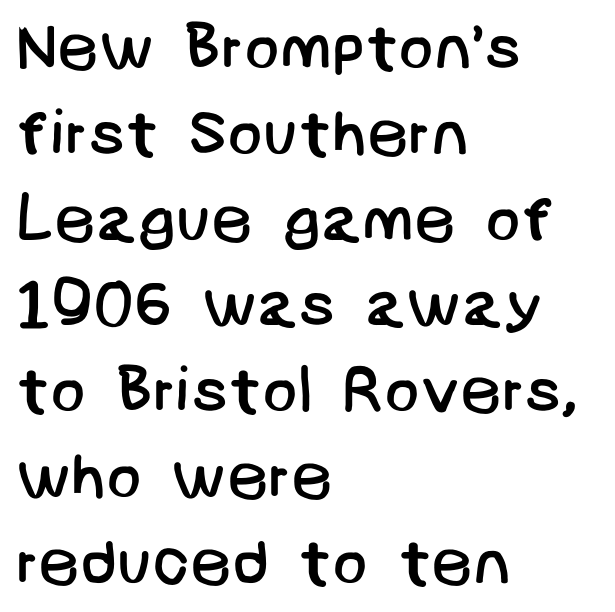
Has an underline been added? It has not. Serif or sans? Sans — the stroke terminals are bare. Compared with a typical body face, this is equally light or lighter still. If you drew a ruler down the left edge, every line would touch it. The lines sit at an ordinary, default distance from one another.
